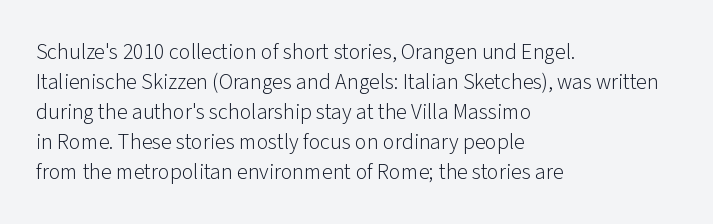
The image shows 22 px text type, upright; set left-aligned, normal line spacing (1.36x), normal letter spacing, not underlined.
